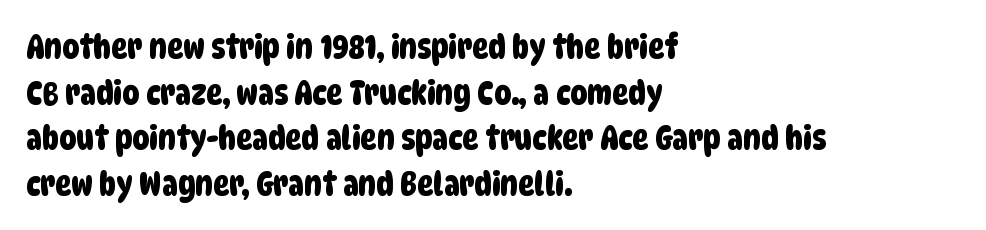
The image shows 34 px condensed sans-serif type; set left-aligned, normal line spacing (1.34x), normal letter spacing, not underlined; low stroke contrast and a large x-height.
